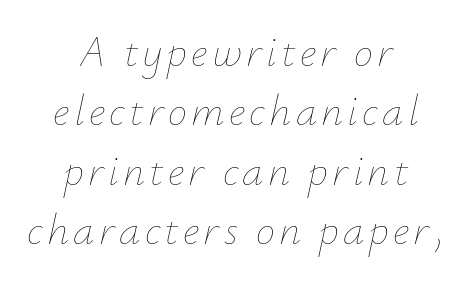
Compared with ordinary roman type, these characters are visibly tilted. In CSS terms this would be text-align: center. No chunkiness to these letters — they're not bold. Varying glyph widths throughout — classic text-font behaviour. Rows of type keep a routine distance in the vertical direction. The gap between lines stays unmarked.
